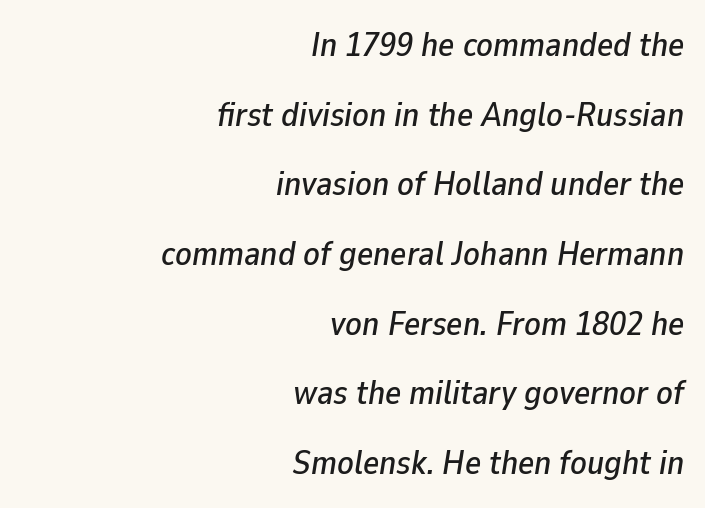
Q: Is the text italic (slanted)? A: Yes, it leans right by about 9 degrees.
Q: Is the text underlined? A: No.
Q: How is the paragraph aligned? A: Right-aligned.
Q: Is the spacing between letters normal or unusually wide? A: Normal.
Q: Is the spacing between lines tight, normal or loose? A: Loose.
Q: Width (condensed, normal, or wide)? A: Normal.
Q: Stroke contrast? A: Low.
Q: x-height? A: Medium.
Q: Monospaced? A: No.
